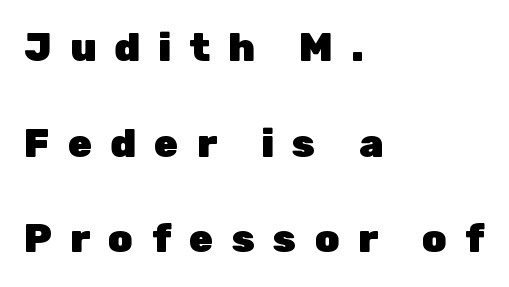
Letters rest on an invisible, unmarked baseline. Does the leading feel generous? Absolutely, it's lavish. Italic? Not at all — the glyphs are vertical. The typeface chosen for these lines omits serifs. Horizontal alignment here is leftward, the default for most running prose.
